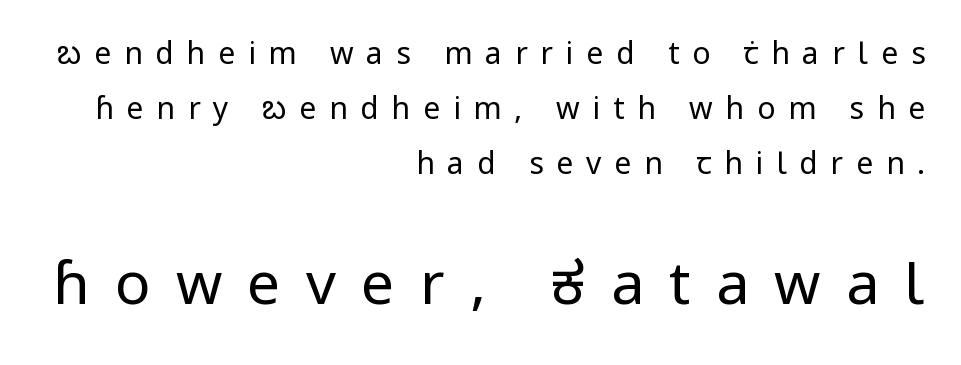
The image shows 59 px regular-weight sans-serif type, upright; set right-aligned, line spacing 1.84x, unusually wide letter spacing (+0.43 em), not underlined; the second (bottom) block is 1.97x larger; low stroke contrast and a medium x-height.
